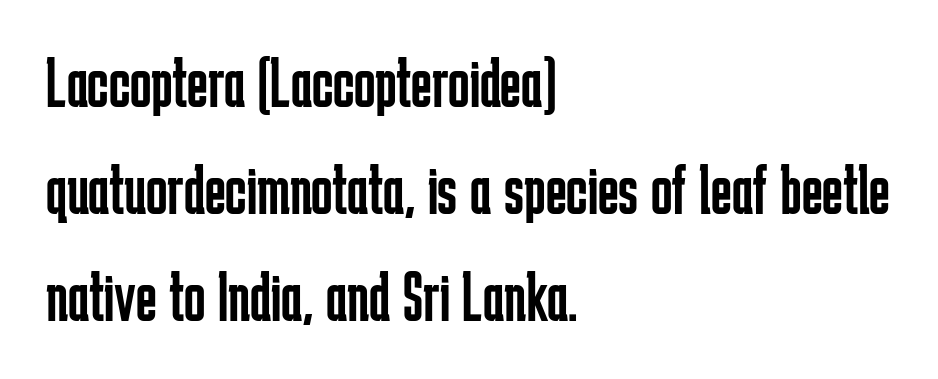
There is no visible air inserted between adjacent glyphs. Stem width sits at or under what a default text font uses. The area under the type is left untouched. The setting favours the left margin, as ordinary paragraphs usually do.
